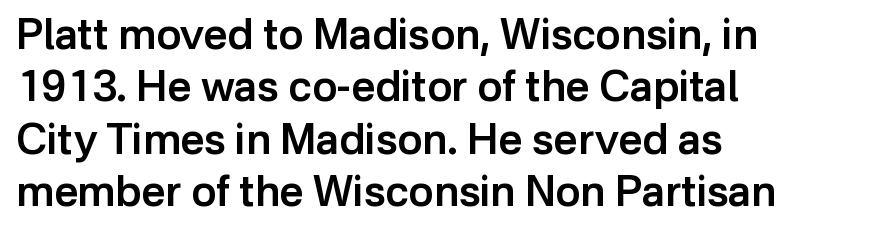
{"serif": "no", "italic": "no", "bold": "semi", "weight": "semibold", "width": "normal", "stroke_contrast": "low", "x_height": "medium", "monospaced": "no", "underline": "no", "align": "left", "line_spacing": "normal", "line_spacing_ratio": 1.25, "letter_spacing": "normal", "letter_spacing_em": 0.0, "glyph_px": 42}
